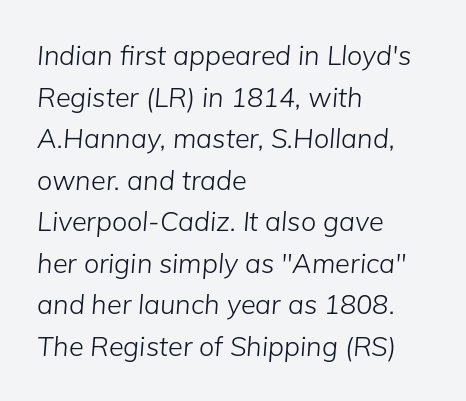
Q: Is the text bold? A: No.
Q: Is the text italic (slanted)? A: Yes, it leans right by about 5 degrees.
Q: Is the text underlined? A: No.
Q: How is the paragraph aligned? A: Left-aligned.
Q: Is the spacing between letters normal or unusually wide? A: Normal.
Q: Is the spacing between lines tight, normal or loose? A: Normal.
